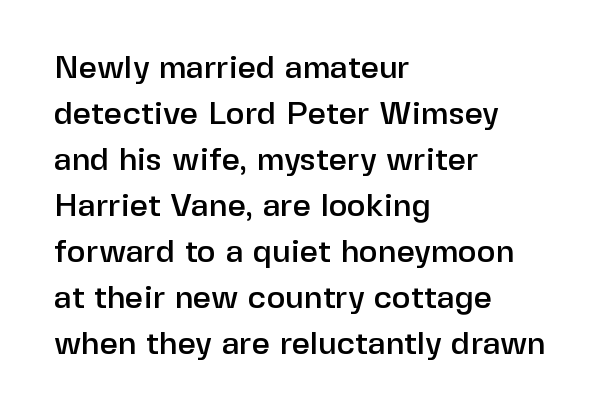
The image shows 32 px sans-serif type, upright; set left-aligned, normal line spacing (1.44x), normal letter spacing, not underlined; low stroke contrast and a medium x-height.
